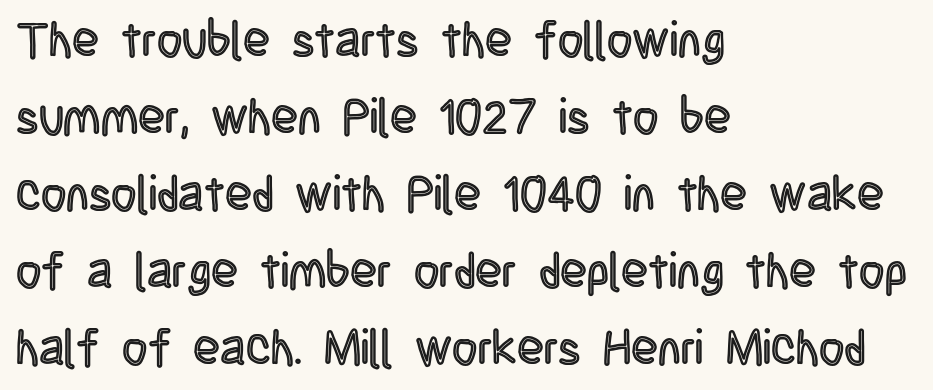
{"italic": "no", "width": "condensed", "x_height": "large", "monospaced": "no", "underline": "no", "align": "left", "line_spacing": "normal", "line_spacing_ratio": 1.57, "letter_spacing": "normal", "letter_spacing_em": 0.0, "glyph_px": 49}
